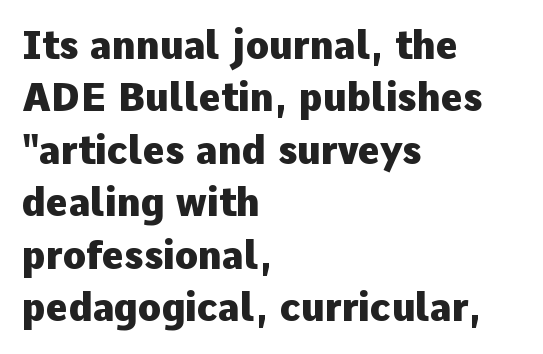
Q: Is the text bold? A: Yes.
Q: Is the text italic (slanted)? A: No, it is upright.
Q: Is the typeface a serif or a sans-serif typeface? A: Sans-serif.
Q: Is the text underlined? A: No.
Q: How is the paragraph aligned? A: Left-aligned.
Q: Is the spacing between letters normal or unusually wide? A: Normal.
Q: Is the spacing between lines tight, normal or loose? A: Normal.
Q: Width (condensed, normal, or wide)? A: Normal.
Q: Stroke contrast? A: Low.
Q: x-height? A: Medium.
Q: Monospaced? A: No.
